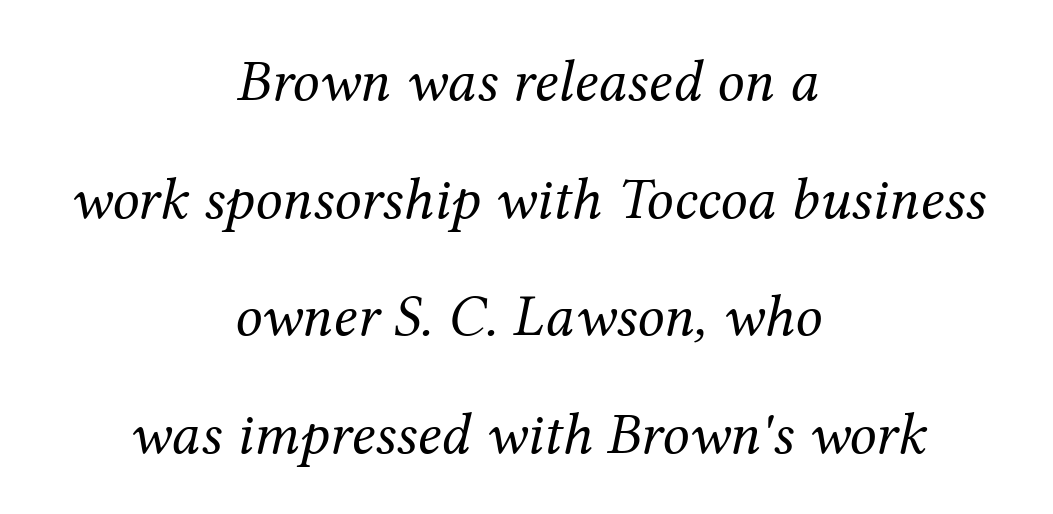
The image shows 60 px regular-weight serif type, italic (leaning right); set centered, loose line spacing (1.96x), normal letter spacing, not underlined; medium stroke contrast and a medium x-height.
